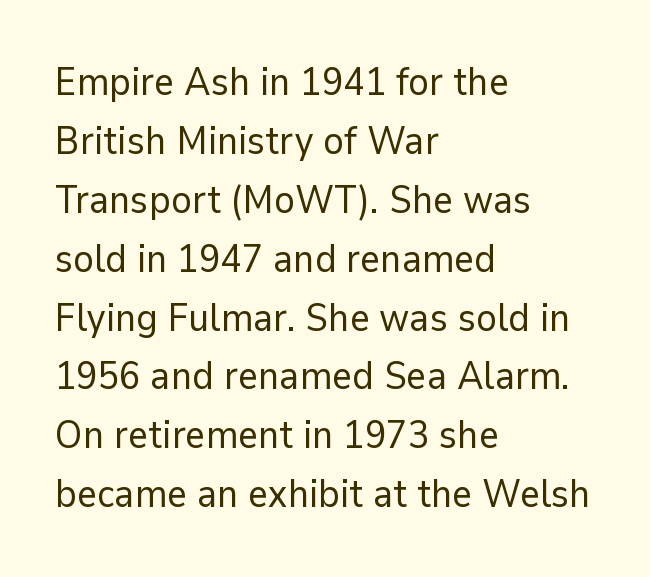
Check where the strokes stop: nothing finishes them off — pure sans. Short note: letters normally spaced. Compared with a typical body face, this is equally light or lighter still. Characters remain perfectly vertical along every line. Each row of text sits above clean, open space.
